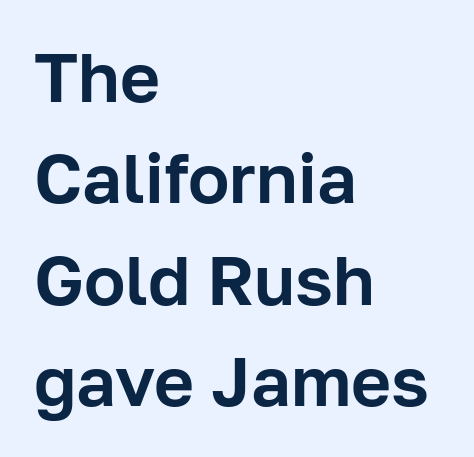
The image shows 69 px sans-serif type, upright; set left-aligned, normal line spacing (1.47x), normal letter spacing, not underlined; low stroke contrast and a medium x-height.
